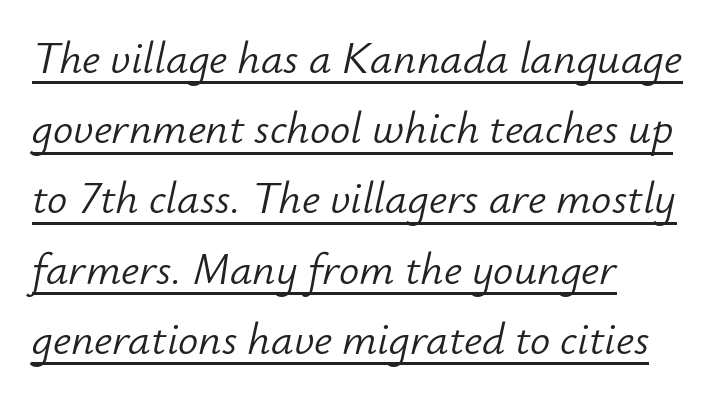
The image shows 45 px light type, italic (leaning right); set left-aligned, normal line spacing (1.56x), normal letter spacing, underlined; low stroke contrast and a small x-height.
